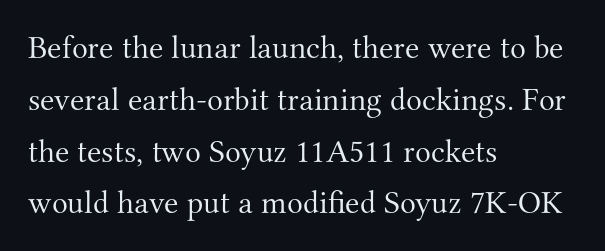
Q: Is the text bold? A: No.
Q: Is the text italic (slanted)? A: No, it is upright.
Q: Is the typeface a serif or a sans-serif typeface? A: Serif.
Q: Is the text underlined? A: No.
Q: How is the paragraph aligned? A: Left-aligned.
Q: Is the spacing between letters normal or unusually wide? A: Normal.
Q: Is the spacing between lines tight, normal or loose? A: Normal.
Q: Width (condensed, normal, or wide)? A: Normal.
Q: Stroke contrast? A: Medium.
Q: x-height? A: Small.
Q: Monospaced? A: No.
